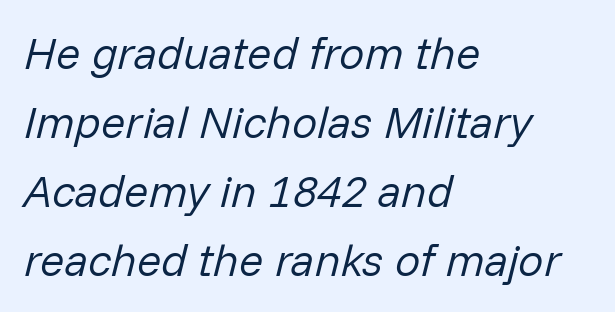
The rendering uses natural spacing where letterforms have individual widths. Is the block centered? No — it sits flush against the left margin. Italic: yes, the glyphs are oblique. Anything drawn beneath the words? Only blank space.
